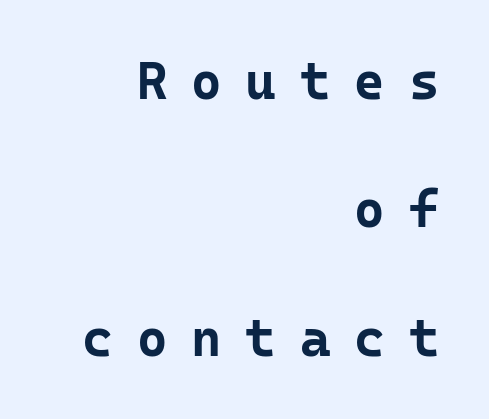
Q: Is the text bold? A: Yes.
Q: Is the text italic (slanted)? A: No, it is upright.
Q: Is the typeface a serif or a sans-serif typeface? A: Sans-serif.
Q: Is the text underlined? A: No.
Q: How is the paragraph aligned? A: Right-aligned.
Q: Is the spacing between letters normal or unusually wide? A: Unusually wide.
Q: Is the spacing between lines tight, normal or loose? A: Loose.
Q: Width (condensed, normal, or wide)? A: Normal.
Q: Stroke contrast? A: Low.
Q: x-height? A: Medium.
Q: Monospaced? A: Yes.
